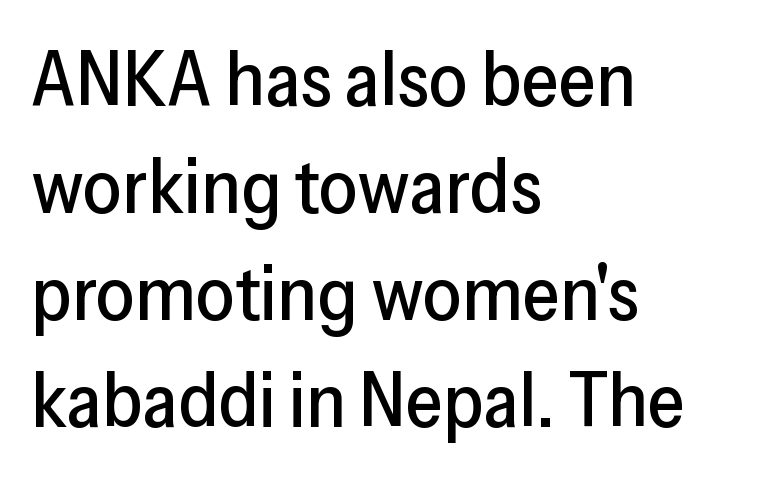
The image shows 76 px sans-serif type, upright; set left-aligned, normal line spacing (1.41x), normal letter spacing, not underlined; low stroke contrast and a medium x-height.
